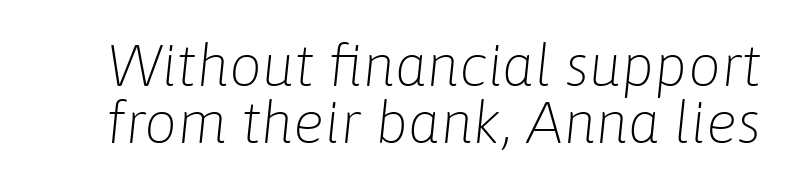
The image shows 58 px light type, italic (leaning right); set tight line spacing (0.98x), normal letter spacing, not underlined; low stroke contrast and a medium x-height.
